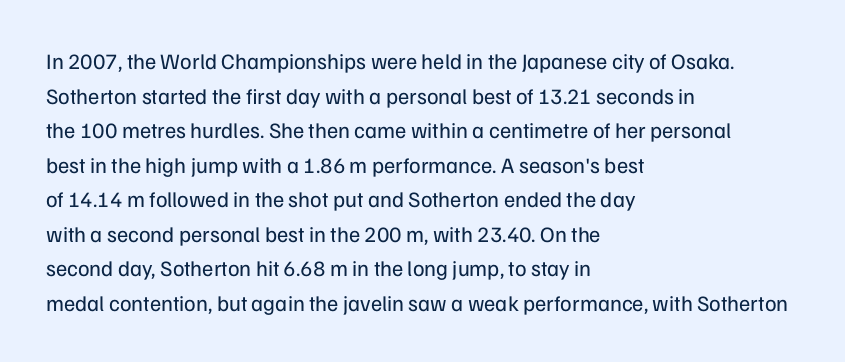
{"italic": "no", "bold": "no", "underline": "no", "align": "left", "line_spacing": "normal", "line_spacing_ratio": 1.57, "letter_spacing": "normal", "letter_spacing_em": 0.0, "glyph_px": 22}
